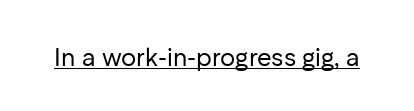
The image shows 25 px text type, upright; set normal letter spacing, underlined.
